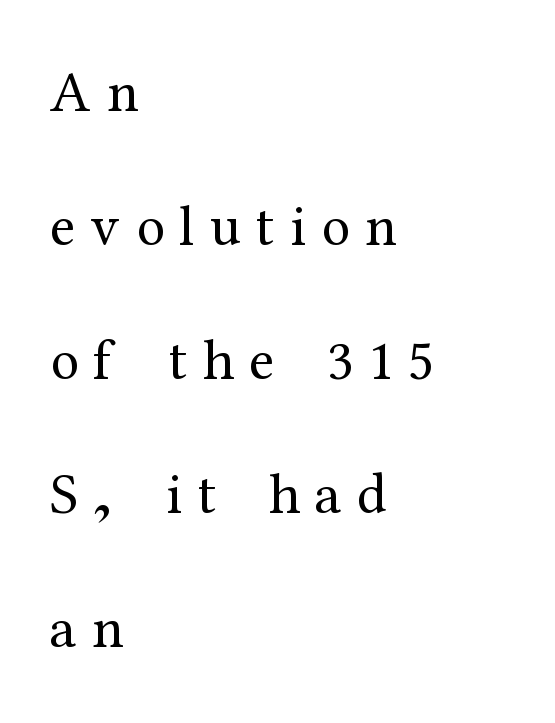
This sample uses an upright cut, with every glyph sitting square on the baseline. Is this a heavy cut? Hardly; it is regular or lighter. Descenders are the only things crossing below the line. Students, note that the glyphs here are deliberately spaced far apart. These lines are rendered in a variable-pitch font.
